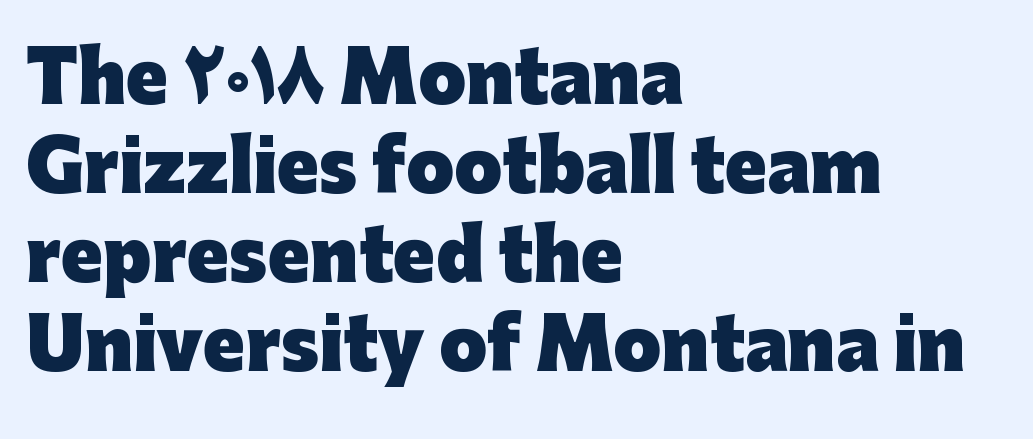
Posture: straight, roman, zero tilt. Regarding serifs, this sample does without them. Is the letter spacing exaggerated? No — it looks like the ordinary default. Does the weight exceed regular? Yes, all the way to bold.
